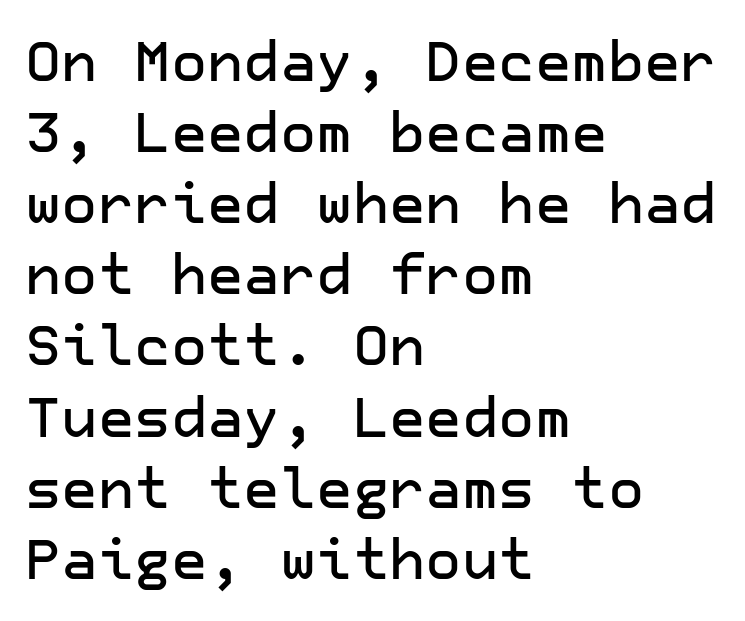
Q: Is the text italic (slanted)? A: No, it is upright.
Q: Is the typeface a serif or a sans-serif typeface? A: Sans-serif.
Q: Is the text underlined? A: No.
Q: How is the paragraph aligned? A: Left-aligned.
Q: Is the spacing between letters normal or unusually wide? A: Normal.
Q: Is the spacing between lines tight, normal or loose? A: Normal.
Q: Width (condensed, normal, or wide)? A: Normal.
Q: Stroke contrast? A: Low.
Q: x-height? A: Medium.
